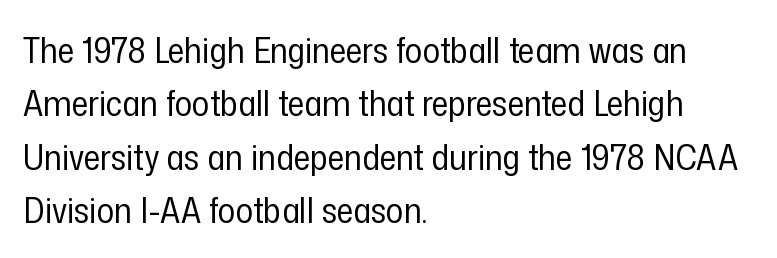
{"serif": "no", "italic": "no", "bold": "no", "weight": "regular", "width": "condensed", "stroke_contrast": "low", "x_height": "medium", "monospaced": "no", "underline": "no", "align": "left", "line_spacing": "normal", "line_spacing_ratio": 1.48, "letter_spacing": "normal", "letter_spacing_em": 0.0, "glyph_px": 36}
